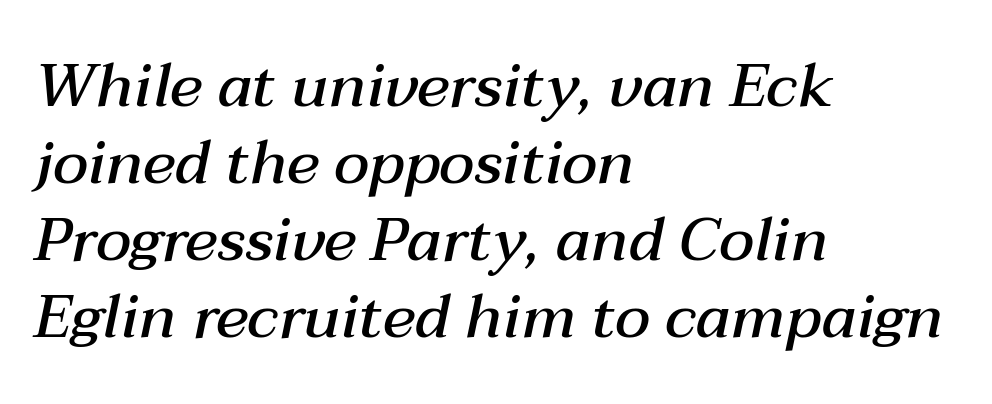
Q: Is the text bold? A: Semi-bold.
Q: Is the text italic (slanted)? A: Yes, it leans right by about 12 degrees.
Q: Is the text underlined? A: No.
Q: How is the paragraph aligned? A: Left-aligned.
Q: Is the spacing between letters normal or unusually wide? A: Normal.
Q: Is the spacing between lines tight, normal or loose? A: Normal.
Q: Width (condensed, normal, or wide)? A: Normal.
Q: Stroke contrast? A: Medium.
Q: x-height? A: Medium.
Q: Monospaced? A: No.
